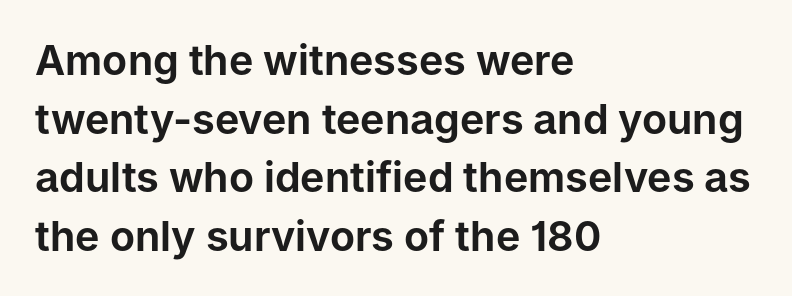
{"serif": "no", "italic": "no", "width": "normal", "stroke_contrast": "low", "x_height": "medium", "monospaced": "no", "underline": "no", "align": "left", "line_spacing": "normal", "line_spacing_ratio": 1.43, "letter_spacing": "normal", "letter_spacing_em": 0.0, "glyph_px": 41}
